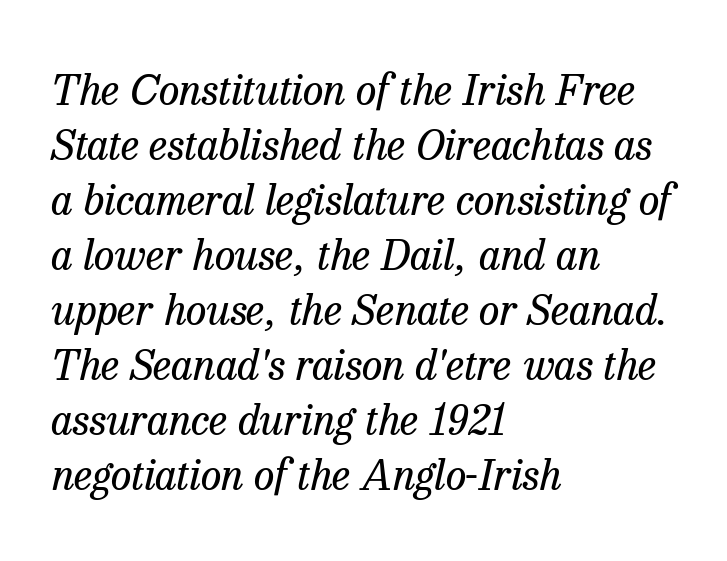
Q: Is the text bold? A: No.
Q: Is the text italic (slanted)? A: Yes, it leans right by about 13 degrees.
Q: Is the typeface a serif or a sans-serif typeface? A: Serif.
Q: Is the text underlined? A: No.
Q: How is the paragraph aligned? A: Left-aligned.
Q: Is the spacing between letters normal or unusually wide? A: Normal.
Q: Is the spacing between lines tight, normal or loose? A: Normal.
Q: Width (condensed, normal, or wide)? A: Normal.
Q: Stroke contrast? A: Low.
Q: x-height? A: Medium.
Q: Monospaced? A: No.
